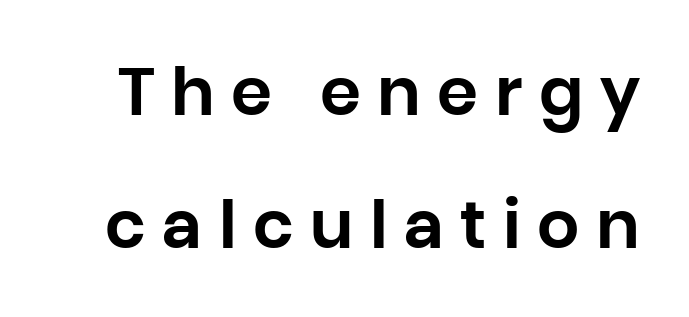
Q: Is the text italic (slanted)? A: No, it is upright.
Q: Is the typeface a serif or a sans-serif typeface? A: Sans-serif.
Q: Is the text underlined? A: No.
Q: Is the spacing between letters normal or unusually wide? A: Unusually wide.
Q: Is the spacing between lines tight, normal or loose? A: Loose.
Q: Width (condensed, normal, or wide)? A: Normal.
Q: Stroke contrast? A: Low.
Q: x-height? A: Large.
Q: Monospaced? A: No.
